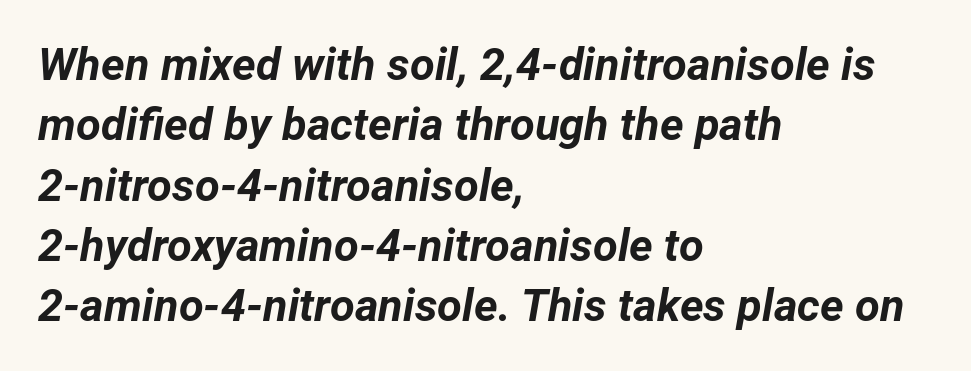
Nothing unusual about the tracking: characters are spaced as the font intends. Notice how descenders clear the ascenders below comfortably — that's standard leading. Every letter is thick-stroked: bold, no question. The strip under each line holds only bare page. This sample has the flowing, uneven cadence of proportional lettering. Quick note: italic.
